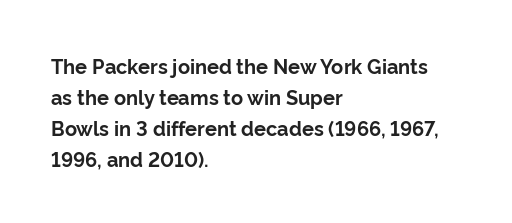
{"italic": "no", "bold": "yes", "underline": "no", "align": "left", "line_spacing": "normal", "line_spacing_ratio": 1.55, "letter_spacing": "normal", "letter_spacing_em": 0.0, "glyph_px": 20}
